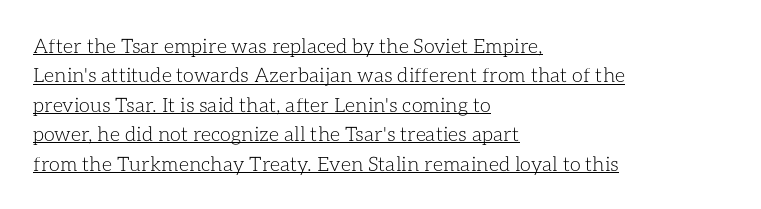
Q: Is the text bold? A: No.
Q: Is the text italic (slanted)? A: No, it is upright.
Q: Is the text underlined? A: Yes.
Q: How is the paragraph aligned? A: Left-aligned.
Q: Is the spacing between letters normal or unusually wide? A: Normal.
Q: Is the spacing between lines tight, normal or loose? A: Normal.
